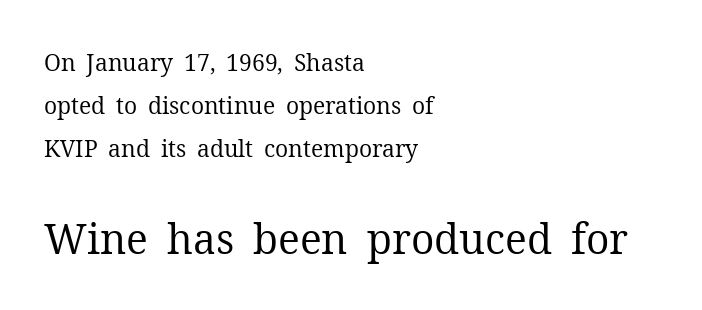
The passage shown begins with its smaller block and ends with its larger one. Honestly, there is no underline to notice here at all. Short note: letters normally spaced. Posture: upright roman. Stroke mass is kept to a normal reading level or below. The letters advance in unequal steps, a hallmark of proportional type.
